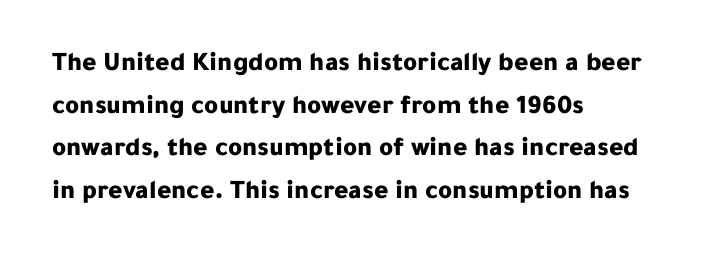
{"italic": "no", "bold": "yes", "underline": "no", "align": "left", "line_spacing": "normal", "line_spacing_ratio": 1.58, "letter_spacing": "normal", "letter_spacing_em": 0.0, "glyph_px": 27}
